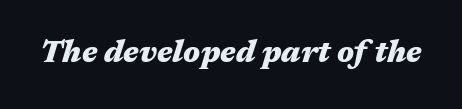
The image shows 30 px heavy, wide type, italic (leaning right); set normal letter spacing, not underlined; medium stroke contrast and a medium x-height.
